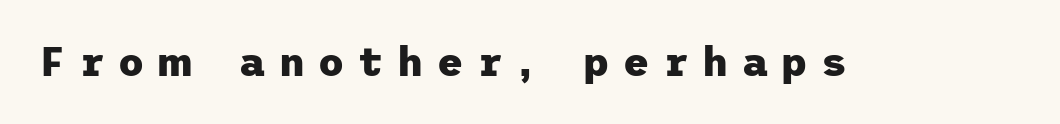
{"serif": "no", "italic": "no", "bold": "yes", "weight": "heavy", "width": "normal", "stroke_contrast": "low", "x_height": "medium", "underline": "no", "letter_spacing": "wide", "letter_spacing_em": 0.34, "glyph_px": 40}
